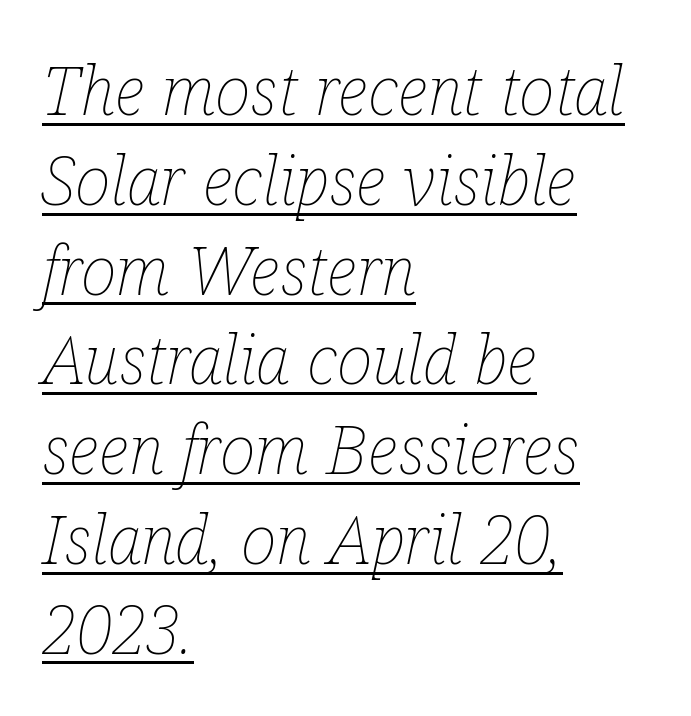
Q: Is the text bold? A: No.
Q: Is the text italic (slanted)? A: Yes, it leans right by about 12 degrees.
Q: Is the text underlined? A: Yes.
Q: How is the paragraph aligned? A: Left-aligned.
Q: Is the spacing between letters normal or unusually wide? A: Normal.
Q: Is the spacing between lines tight, normal or loose? A: Normal.
Q: Width (condensed, normal, or wide)? A: Condensed.
Q: Stroke contrast? A: Low.
Q: x-height? A: Medium.
Q: Monospaced? A: No.
